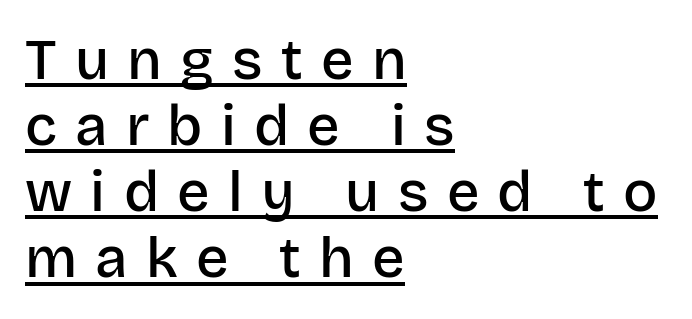
Q: Is the text bold? A: Semi-bold.
Q: Is the text italic (slanted)? A: No, it is upright.
Q: Is the typeface a serif or a sans-serif typeface? A: Sans-serif.
Q: Is the text underlined? A: Yes.
Q: How is the paragraph aligned? A: Left-aligned.
Q: Is the spacing between letters normal or unusually wide? A: Unusually wide.
Q: Width (condensed, normal, or wide)? A: Normal.
Q: Stroke contrast? A: Low.
Q: x-height? A: Large.
Q: Monospaced? A: No.
